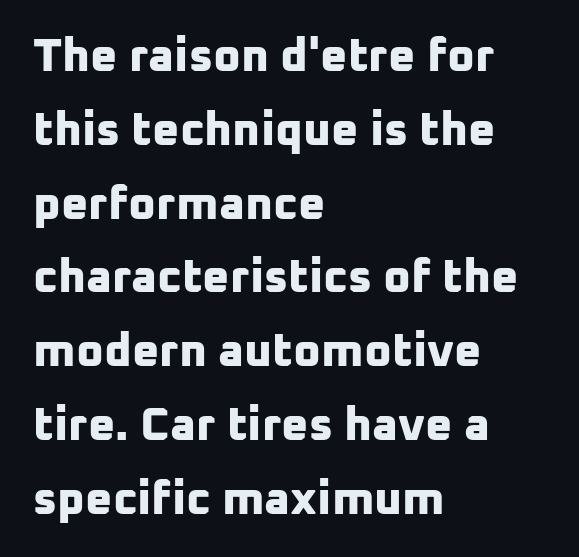
Q: Is the text bold? A: Yes.
Q: Is the typeface a serif or a sans-serif typeface? A: Sans-serif.
Q: Is the text underlined? A: No.
Q: How is the paragraph aligned? A: Left-aligned.
Q: Is the spacing between letters normal or unusually wide? A: Normal.
Q: Is the spacing between lines tight, normal or loose? A: Normal.
Q: Width (condensed, normal, or wide)? A: Normal.
Q: Stroke contrast? A: Low.
Q: x-height? A: Medium.
Q: Monospaced? A: No.
